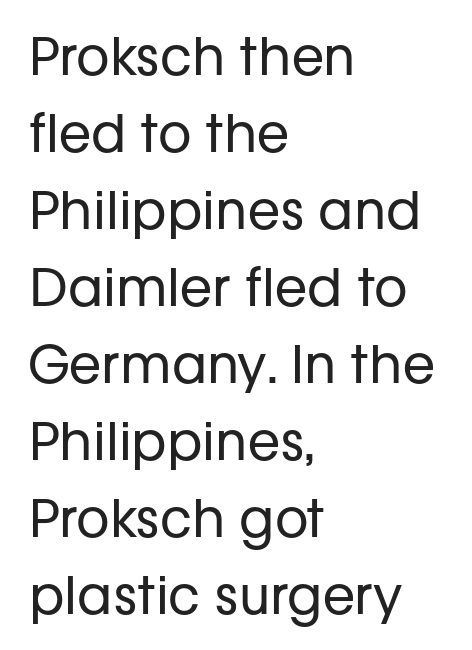
Every stem runs plumb, perpendicular to the baseline. Each stroke keeps to a modest, everyday thickness or less. The letterforms sit shoulder to shoulder at normal distance. The area under the type is left untouched. The passage shown is typed in a proportional face where columns would drift.
